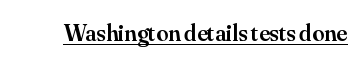
Designer's note — italics off, roman on. The horizontal fit of the characters is conventional and even. Is there an underline? Yes — a line sits under the letters. The characters look somewhat weighty, a semibold short of true bold.
